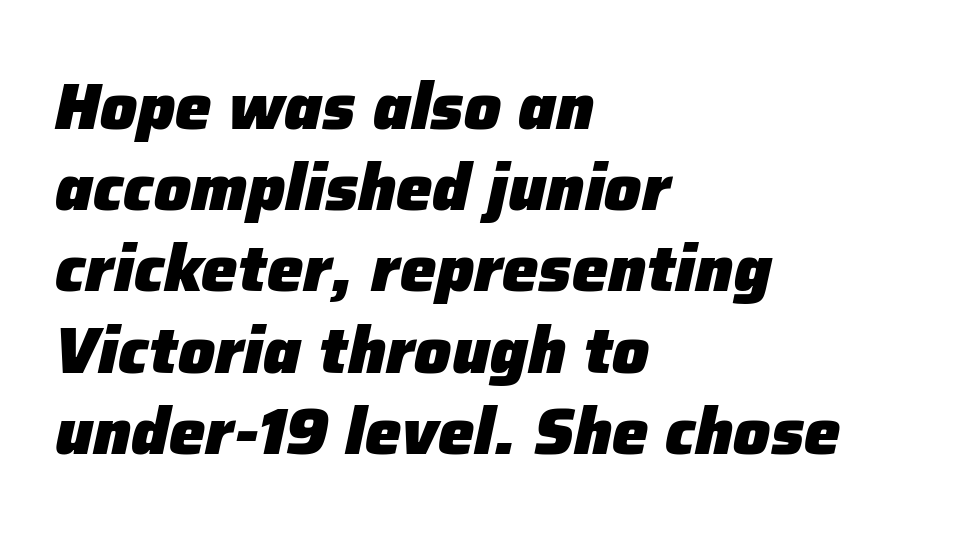
Q: Is the text bold? A: Yes.
Q: Is the text italic (slanted)? A: Yes, it leans right by about 12 degrees.
Q: Is the text underlined? A: No.
Q: How is the paragraph aligned? A: Left-aligned.
Q: Is the spacing between letters normal or unusually wide? A: Normal.
Q: Is the spacing between lines tight, normal or loose? A: Normal.
Q: Width (condensed, normal, or wide)? A: Normal.
Q: Stroke contrast? A: Low.
Q: x-height? A: Medium.
Q: Monospaced? A: No.
